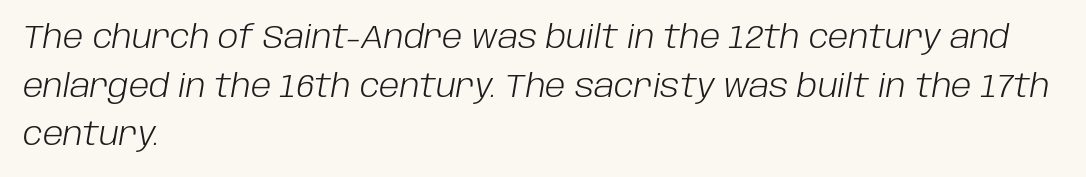
{"italic": "yes", "lean": "right", "slant_degrees": 10, "bold": "no", "weight": "light", "width": "normal", "stroke_contrast": "low", "x_height": "large", "monospaced": "no", "underline": "no", "align": "left", "line_spacing": "normal", "line_spacing_ratio": 1.57, "letter_spacing": "normal", "letter_spacing_em": 0.0, "glyph_px": 31}
